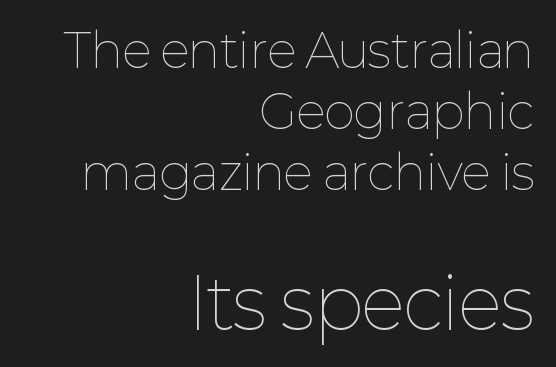
{"italic": "no", "bold": "no", "weight": "thin", "width": "normal", "stroke_contrast": "low", "x_height": "medium", "monospaced": "no", "underline": "no", "align": "right", "line_spacing": "normal", "line_spacing_ratio": 1.3, "letter_spacing": "normal", "letter_spacing_em": 0.0, "larger_block": "second", "size_ratio": 1.49, "glyph_px": 70}
